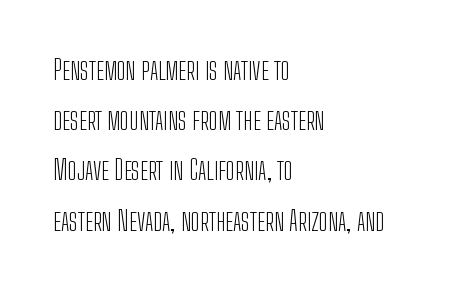
The image shows 27 px text type, upright; set left-aligned, line spacing 1.86x, normal letter spacing, not underlined.
